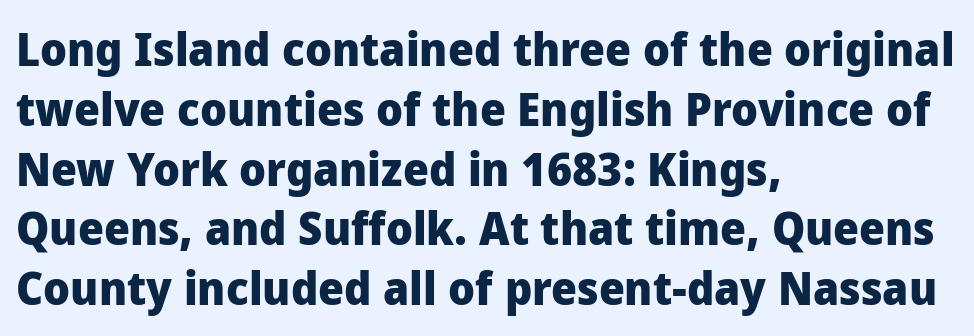
The leading is moderate, giving the passage an even texture. Examine the stroke ends and you'll find no serifs. A full-strength bold gives these letters their thick strokes. Characters remain perfectly vertical along every line. Descenders are the only things crossing below the line. The face used here is proportionally spaced, like ordinary book or web type.
